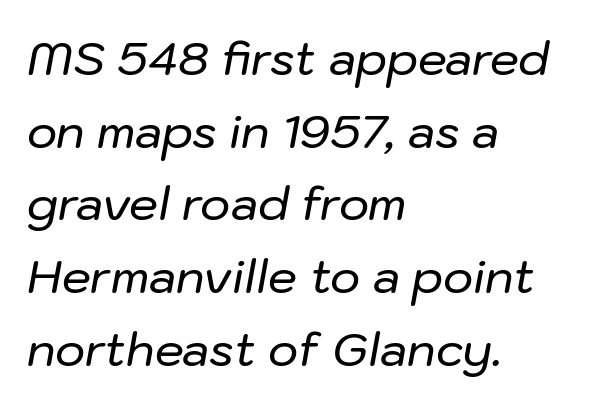
The image shows 46 px text type, italic (leaning right); set left-aligned, normal line spacing (1.58x), normal letter spacing, not underlined; low stroke contrast and a medium x-height.
